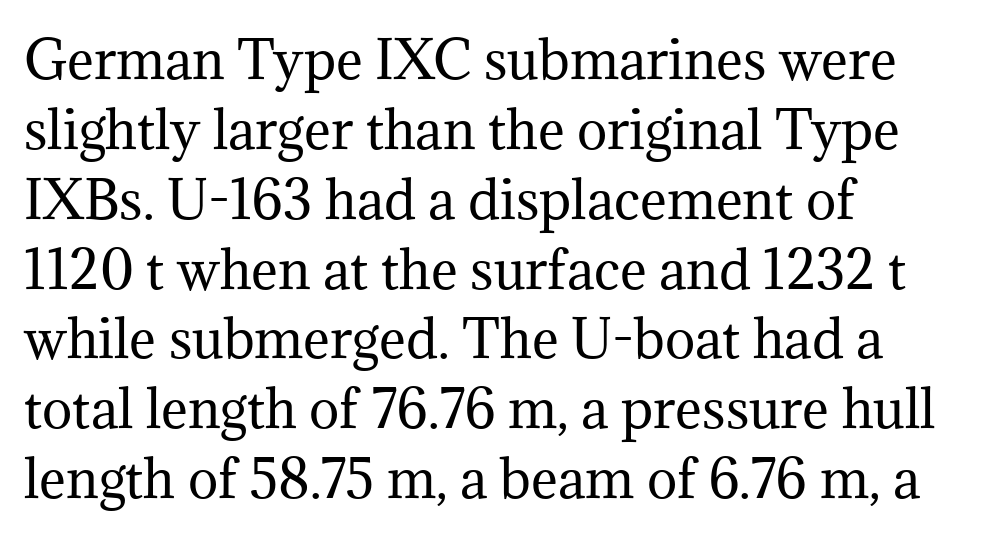
The image shows 51 px regular-weight serif type, upright; set left-aligned, normal line spacing (1.37x), normal letter spacing, not underlined; medium stroke contrast and a medium x-height.
